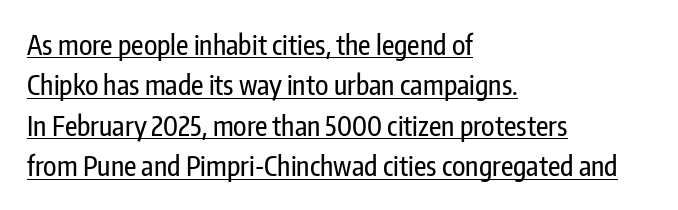
The image shows 27 px text type, upright; set left-aligned, normal line spacing (1.5x), normal letter spacing, underlined.
